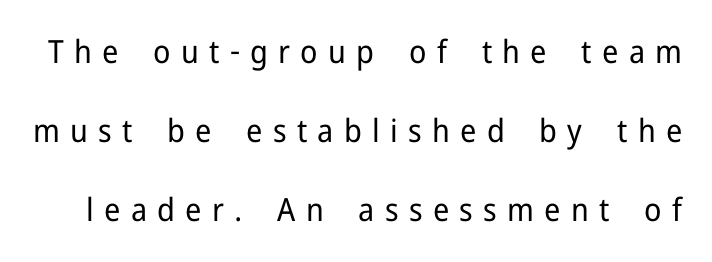
Q: Is the text bold? A: No.
Q: Is the text italic (slanted)? A: No, it is upright.
Q: Is the typeface a serif or a sans-serif typeface? A: Sans-serif.
Q: Is the text underlined? A: No.
Q: Is the spacing between letters normal or unusually wide? A: Unusually wide.
Q: Is the spacing between lines tight, normal or loose? A: Loose.
Q: Width (condensed, normal, or wide)? A: Normal.
Q: Stroke contrast? A: Low.
Q: x-height? A: Medium.
Q: Monospaced? A: No.
